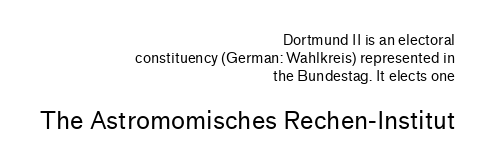
The image shows 24 px text type, upright; set right-aligned, normal line spacing (1.3x), normal letter spacing, not underlined; the second (bottom) block is 1.71x larger.
